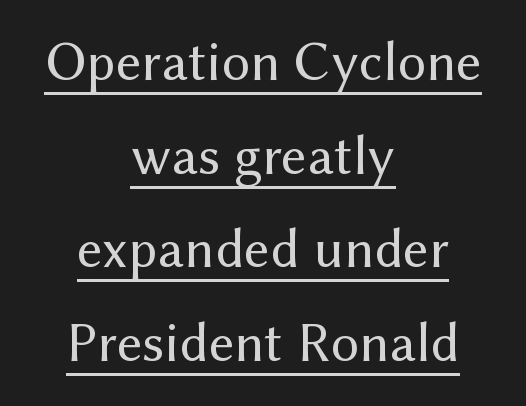
{"serif": "no", "italic": "no", "bold": "no", "weight": "regular", "width": "normal", "stroke_contrast": "medium", "x_height": "medium", "monospaced": "no", "underline": "yes", "align": "center", "line_spacing": "normal", "line_spacing_ratio": 1.67, "letter_spacing": "normal", "letter_spacing_em": 0.0, "glyph_px": 56}
